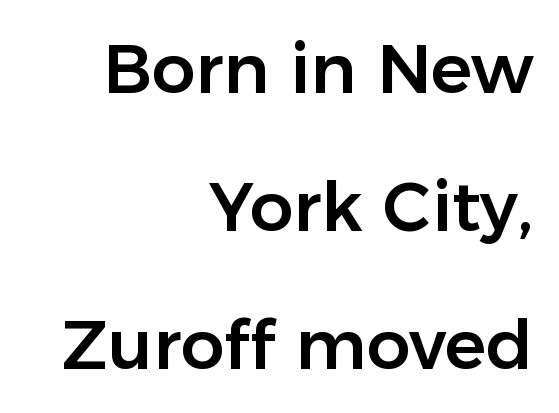
Q: Is the text italic (slanted)? A: No, it is upright.
Q: Is the typeface a serif or a sans-serif typeface? A: Sans-serif.
Q: Is the text underlined? A: No.
Q: How is the paragraph aligned? A: Right-aligned.
Q: Is the spacing between letters normal or unusually wide? A: Normal.
Q: Is the spacing between lines tight, normal or loose? A: Loose.
Q: Width (condensed, normal, or wide)? A: Normal.
Q: Stroke contrast? A: Low.
Q: x-height? A: Medium.
Q: Monospaced? A: No.
